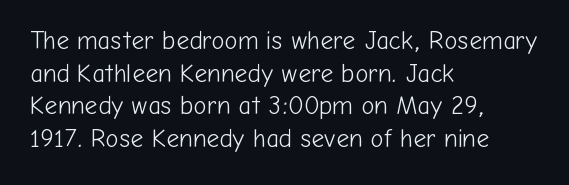
What's the leading like? Ordinary, nothing unusual. The passage shown has conventional tracking throughout. The typography opts for an upright posture over an oblique one. The passage is arranged the way most books set body copy — flush left.
